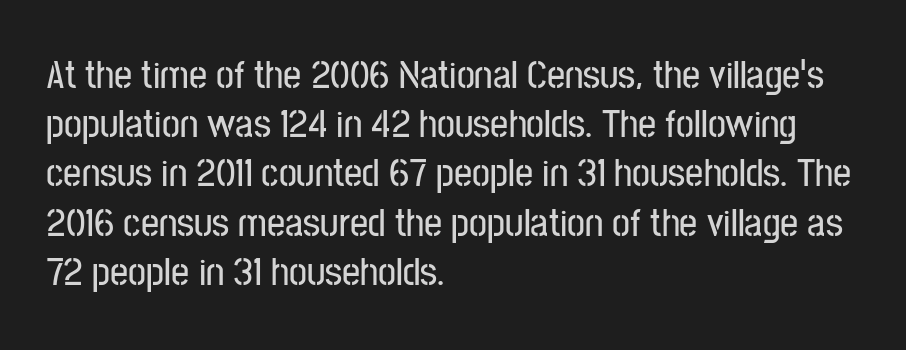
Nobody touched the tracking dial on this one. Check where the strokes stop: nothing finishes them off — pure sans. This is roman type, the default non-slanted kind. Reading down the block, your eye returns to a fixed left position each line. The letters advance in unequal steps, a hallmark of proportional type. The string is rendered with underlining switched off.
